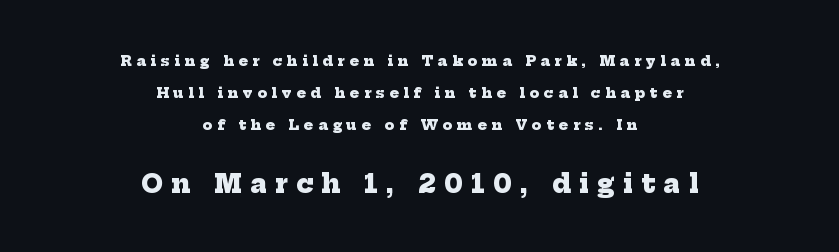
Q: Is the text bold? A: Yes.
Q: Is the text underlined? A: No.
Q: How is the paragraph aligned? A: Centered.
Q: Is the spacing between letters normal or unusually wide? A: Unusually wide.
Q: Is the spacing between lines tight, normal or loose? A: Loose.
Q: Which block of text is set in a larger size, the first (top) or the second (bottom)? A: The second (bottom) one.
